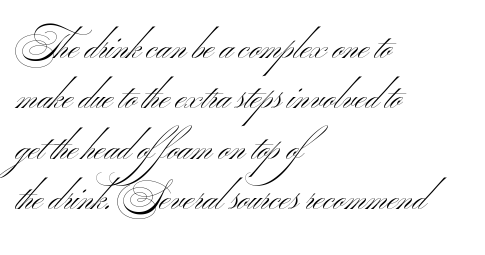
Q: Is the text bold? A: No.
Q: Is the typeface a serif or a sans-serif typeface? A: Sans-serif.
Q: Is the text underlined? A: No.
Q: How is the paragraph aligned? A: Left-aligned.
Q: Is the spacing between letters normal or unusually wide? A: Normal.
Q: Is the spacing between lines tight, normal or loose? A: Normal.
Q: Width (condensed, normal, or wide)? A: Wide.
Q: Stroke contrast? A: Medium.
Q: x-height? A: Small.
Q: Monospaced? A: No.
